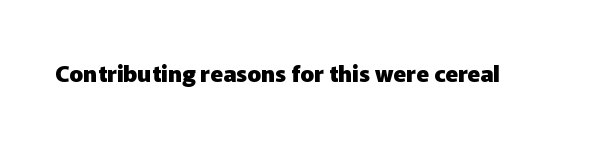
{"italic": "no", "bold": "yes", "underline": "no", "letter_spacing": "normal", "letter_spacing_em": 0.0, "glyph_px": 23}
